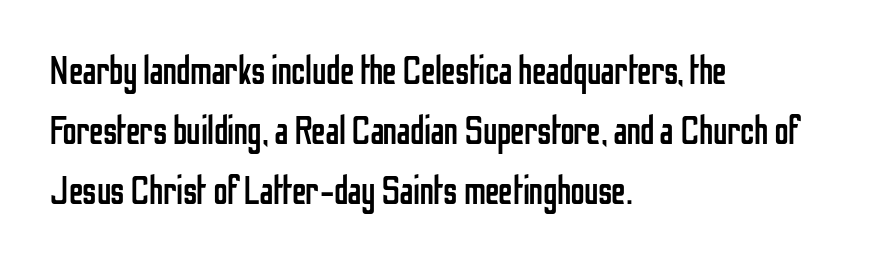
The designer went with a sans here, leaving each stem footless. Posture: upright roman. Stem width sits at or under what a default text font uses. The zone under the glyphs is completely vacant. Is the block centered? No — it sits flush against the left margin. Observe the ordinary spacing: letters are neighbours, not strangers.
